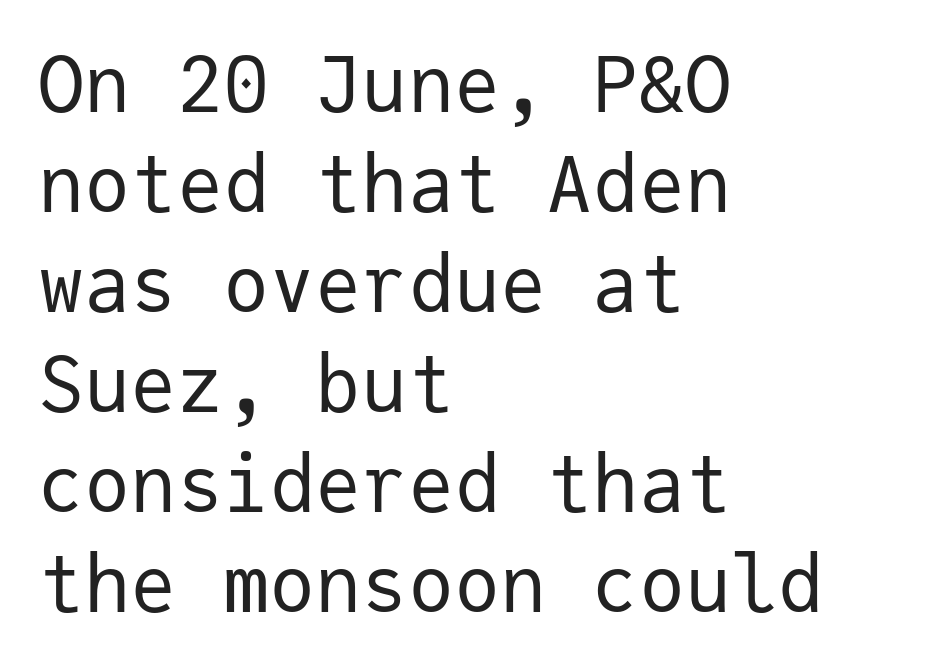
{"serif": "no", "italic": "no", "bold": "no", "weight": "regular", "width": "normal", "stroke_contrast": "low", "x_height": "medium", "monospaced": "yes", "underline": "no", "align": "left", "line_spacing": "normal", "line_spacing_ratio": 1.3, "letter_spacing": "normal", "letter_spacing_em": 0.0, "glyph_px": 77}
